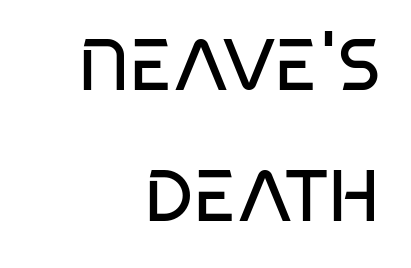
The image shows 73 px regular-weight, condensed sans-serif type; set right-aligned, line spacing 1.8x, normal letter spacing, not underlined; low stroke contrast and a large x-height.
